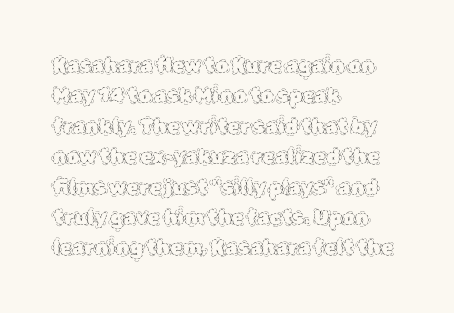
{"italic": "no", "bold": "no", "underline": "no", "align": "left", "line_spacing": "normal", "line_spacing_ratio": 1.52, "letter_spacing": "normal", "letter_spacing_em": 0.0, "glyph_px": 20}
